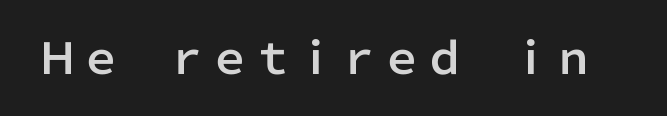
{"serif": "no", "italic": "no", "width": "normal", "stroke_contrast": "low", "x_height": "medium", "monospaced": "no", "underline": "no", "letter_spacing": "normal", "letter_spacing_em": 0.0, "glyph_px": 43}
